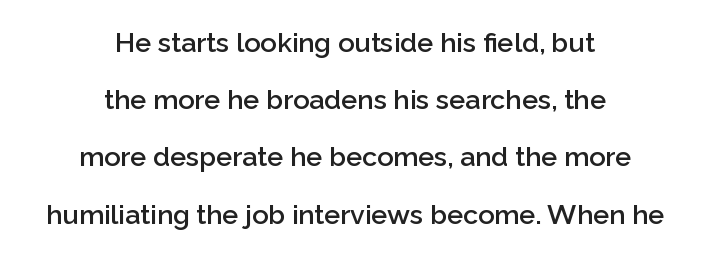
{"italic": "no", "bold": "semi", "underline": "no", "align": "center", "line_spacing": "loose", "line_spacing_ratio": 2.12, "letter_spacing": "normal", "letter_spacing_em": 0.0, "glyph_px": 27}
